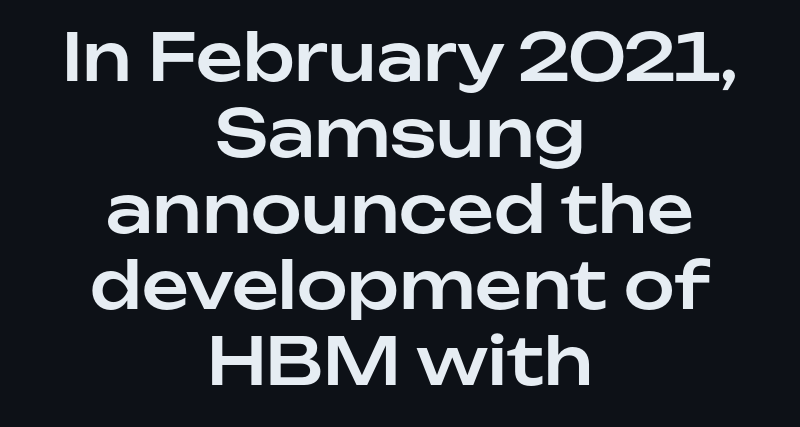
The image shows 65 px sans-serif type, upright; set centered, line spacing 1.17x, normal letter spacing, not underlined; low stroke contrast and a medium x-height.
